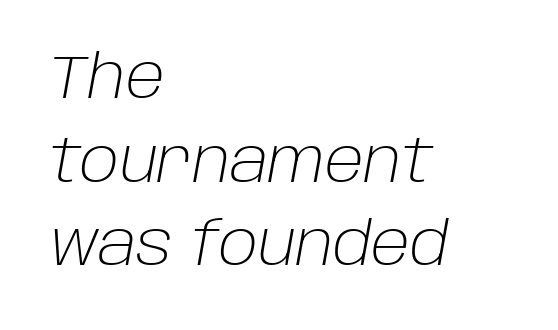
The image shows 61 px light type, italic (leaning right); set left-aligned, normal line spacing (1.37x), normal letter spacing, not underlined; low stroke contrast and a large x-height.
